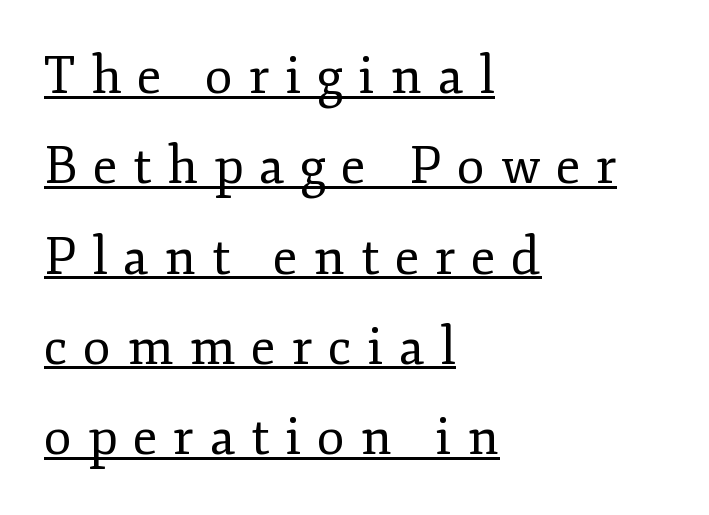
{"serif": "yes", "italic": "no", "bold": "no", "weight": "regular", "width": "normal", "stroke_contrast": "low", "x_height": "small", "monospaced": "no", "underline": "yes", "align": "left", "line_spacing_ratio": 1.77, "letter_spacing": "wide", "letter_spacing_em": 0.31, "glyph_px": 51}
